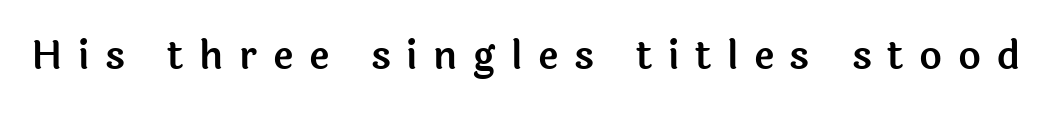
Words float on clear page, feet unadorned. Do the characters align in a grid? No, the font is proportional. Here the glyphs are tracked loosely, breaking word shapes into spaced letters. Tall strokes in this sample are plumb rather than angled. Look at the bottom of the vertical strokes: they stop flat, with no serifs.
